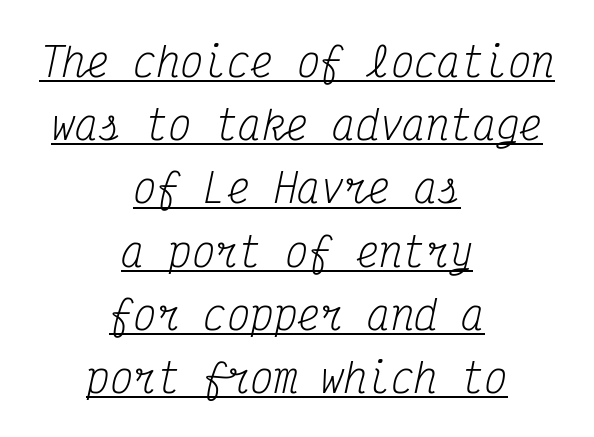
Summary of vertical rhythm: regular, with standard interline spacing. The passage shown has conventional tracking throughout. The glyphs in this specimen are seriffed. Horizontal alignment here is central, giving a formal, balanced look.
